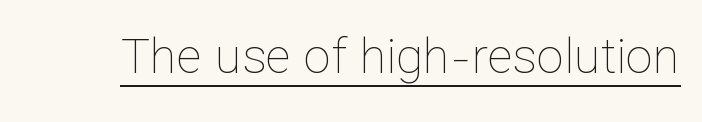
Nope, not italic — everything's standing straight. Stems and bowls with no extra thickness — not bold. The words here are underlined. Is the letter spacing exaggerated? No — it looks like the ordinary default. Here the designer chose a conventional face with non-uniform glyph widths.
